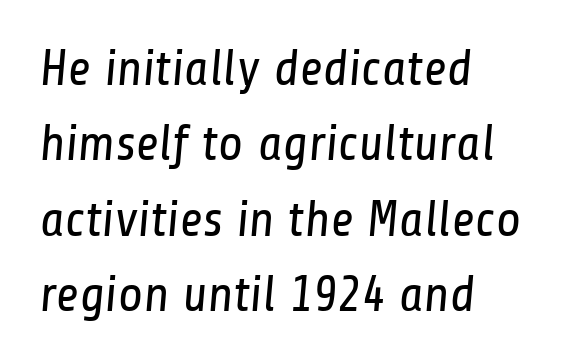
The image shows 51 px regular-weight, condensed sans-serif type; set left-aligned, normal line spacing (1.48x), normal letter spacing, not underlined; low stroke contrast and a medium x-height.
